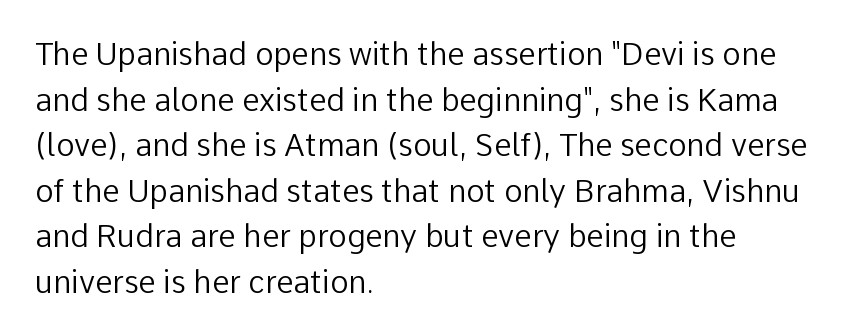
{"serif": "no", "italic": "no", "bold": "no", "weight": "regular", "width": "normal", "stroke_contrast": "low", "x_height": "medium", "monospaced": "no", "underline": "no", "align": "left", "line_spacing": "normal", "line_spacing_ratio": 1.47, "letter_spacing": "normal", "letter_spacing_em": 0.0, "glyph_px": 31}
